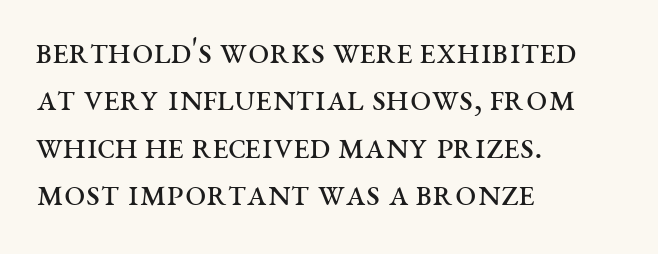
The image shows 38 px regular-weight, wide serif type, upright; set left-aligned, normal line spacing (1.25x), normal letter spacing, not underlined; medium stroke contrast and a large x-height.
